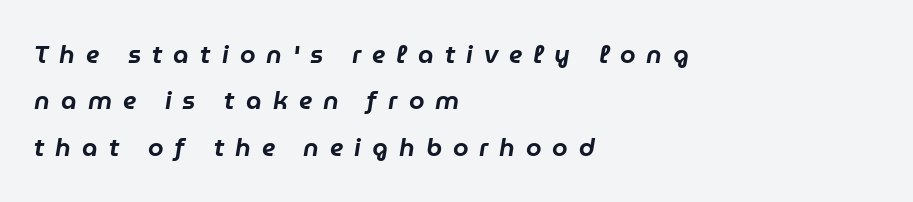
The image shows 25 px text type, italic (leaning right); set left-aligned, line spacing 1.86x, unusually wide letter spacing (+0.44 em), not underlined.
